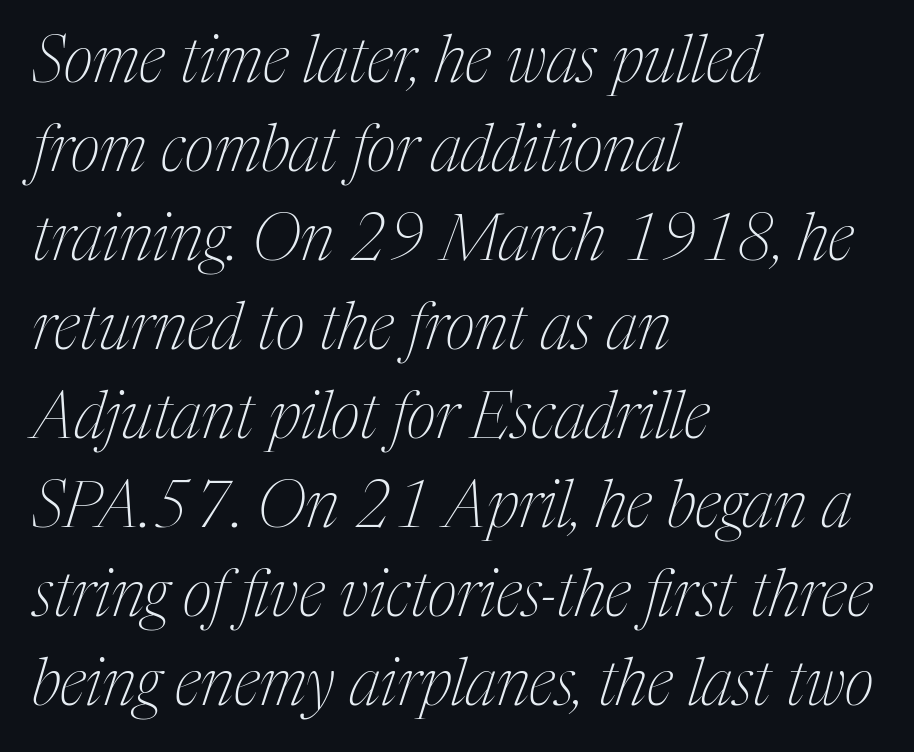
{"serif": "yes", "italic": "yes", "lean": "right", "slant_degrees": 17, "bold": "no", "weight": "thin", "width": "condensed", "stroke_contrast": "medium", "x_height": "medium", "monospaced": "no", "underline": "no", "align": "left", "line_spacing": "normal", "line_spacing_ratio": 1.39, "letter_spacing": "normal", "letter_spacing_em": 0.0, "glyph_px": 64}
